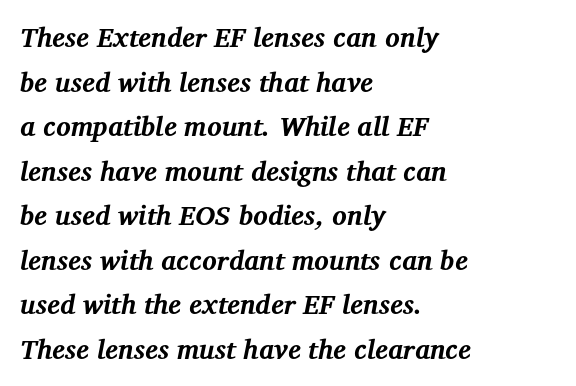
{"italic": "yes", "lean": "right", "slant_degrees": 12, "bold": "yes", "underline": "no", "align": "left", "line_spacing": "normal", "line_spacing_ratio": 1.65, "letter_spacing": "normal", "letter_spacing_em": 0.0, "glyph_px": 27}
